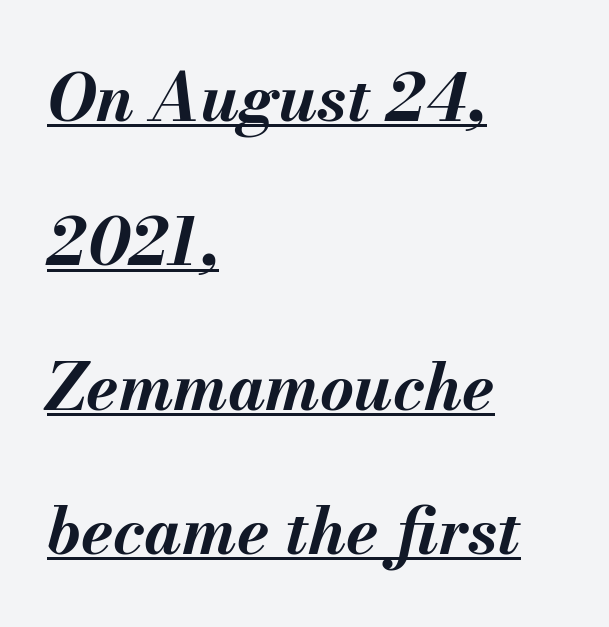
{"italic": "yes", "lean": "right", "slant_degrees": 13, "bold": "yes", "weight": "bold", "width": "normal", "stroke_contrast": "medium", "x_height": "small", "monospaced": "no", "underline": "yes", "align": "left", "line_spacing": "loose", "line_spacing_ratio": 2.22, "letter_spacing": "normal", "letter_spacing_em": 0.0, "glyph_px": 65}
